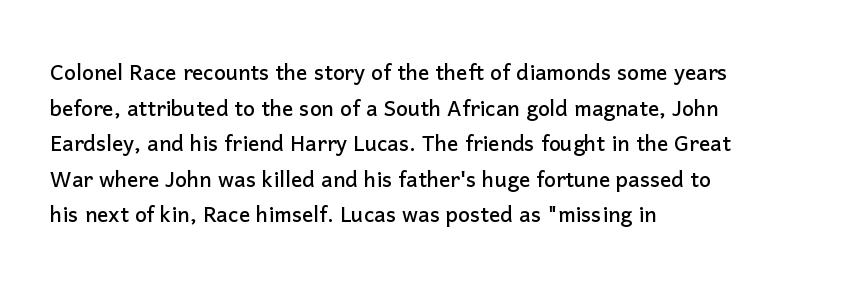
Q: Is the text italic (slanted)? A: No, it is upright.
Q: Is the typeface a serif or a sans-serif typeface? A: Sans-serif.
Q: Is the text underlined? A: No.
Q: How is the paragraph aligned? A: Left-aligned.
Q: Is the spacing between letters normal or unusually wide? A: Normal.
Q: Is the spacing between lines tight, normal or loose? A: Normal.
Q: Width (condensed, normal, or wide)? A: Normal.
Q: Stroke contrast? A: Low.
Q: x-height? A: Medium.
Q: Monospaced? A: No.
